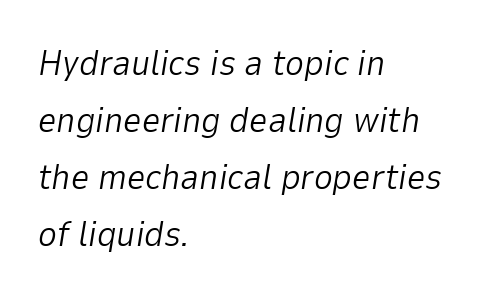
Nobody touched the tracking dial on this one. The lettering tilts uniformly, giving the passage an italic look. Just letters on the line, the space beneath them empty. The rows are spaced the way most documents space them. The paragraph shown leans on its left margin.
